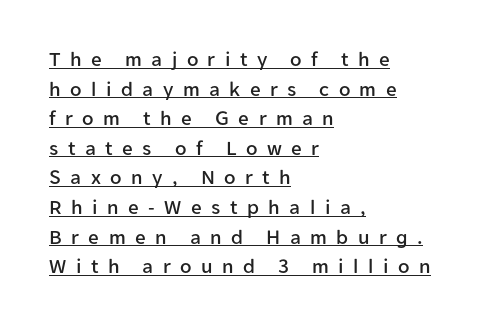
The image shows 21 px text type, upright; set left-aligned, normal line spacing (1.41x), unusually wide letter spacing (+0.45 em), underlined.
